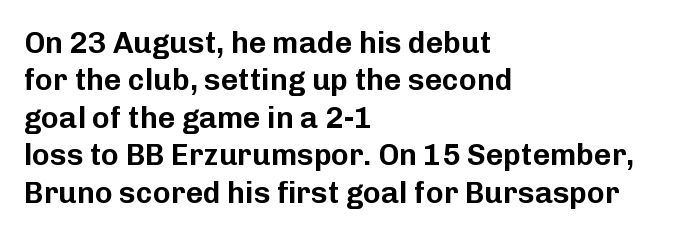
The image shows 30 px sans-serif type, upright; set left-aligned, normal line spacing (1.25x), normal letter spacing, not underlined; low stroke contrast and a medium x-height.
